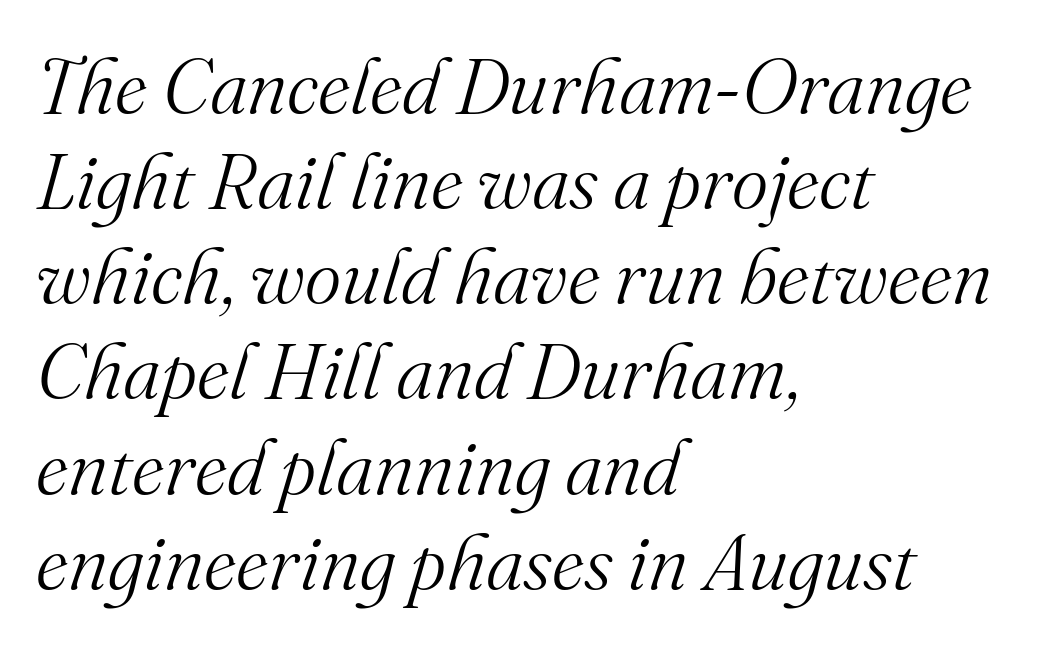
The image shows 78 px light serif type, italic (leaning right); set left-aligned, line spacing 1.22x, normal letter spacing, not underlined; medium stroke contrast and a small x-height.
